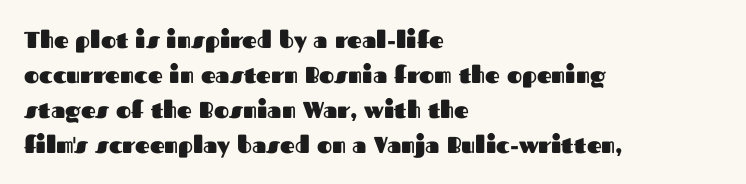
{"italic": "no", "bold": "yes", "underline": "no", "align": "left", "line_spacing": "normal", "line_spacing_ratio": 1.52, "letter_spacing": "normal", "letter_spacing_em": 0.0, "glyph_px": 23}
